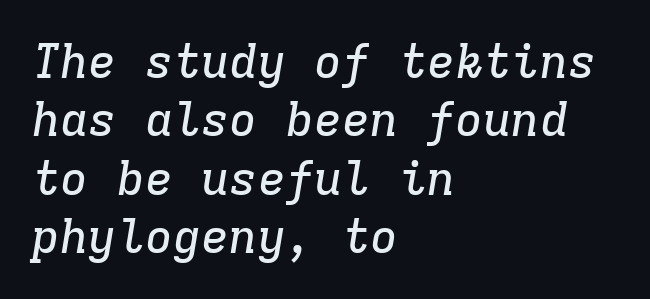
The image shows 47 px serif type, italic (leaning right), monospaced; set left-aligned, line spacing 1.24x, normal letter spacing, not underlined; low stroke contrast and a medium x-height.
